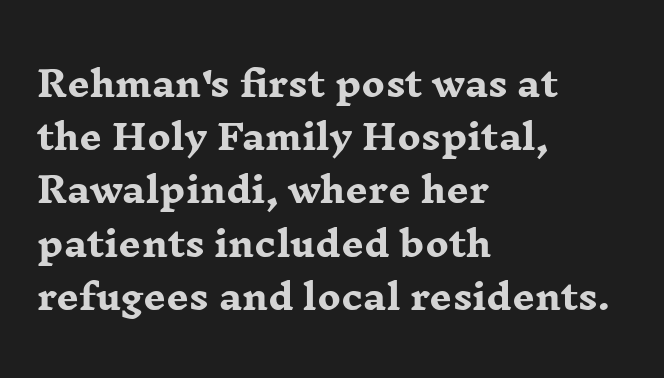
Q: Is the text bold? A: Yes.
Q: Is the text italic (slanted)? A: No, it is upright.
Q: Is the typeface a serif or a sans-serif typeface? A: Serif.
Q: Is the text underlined? A: No.
Q: How is the paragraph aligned? A: Left-aligned.
Q: Is the spacing between letters normal or unusually wide? A: Normal.
Q: Is the spacing between lines tight, normal or loose? A: Normal.
Q: Width (condensed, normal, or wide)? A: Wide.
Q: Stroke contrast? A: Low.
Q: x-height? A: Medium.
Q: Monospaced? A: No.
